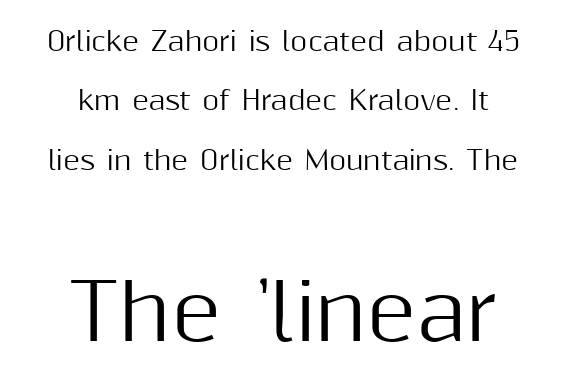
Q: Is the text italic (slanted)? A: No, it is upright.
Q: Is the typeface a serif or a sans-serif typeface? A: Sans-serif.
Q: Is the text underlined? A: No.
Q: How is the paragraph aligned? A: Centered.
Q: Is the spacing between letters normal or unusually wide? A: Normal.
Q: Is the spacing between lines tight, normal or loose? A: Loose.
Q: Which block of text is set in a larger size, the first (top) or the second (bottom)? A: The second (bottom) one.
Q: Width (condensed, normal, or wide)? A: Normal.
Q: Stroke contrast? A: Medium.
Q: x-height? A: Medium.
Q: Monospaced? A: No.
